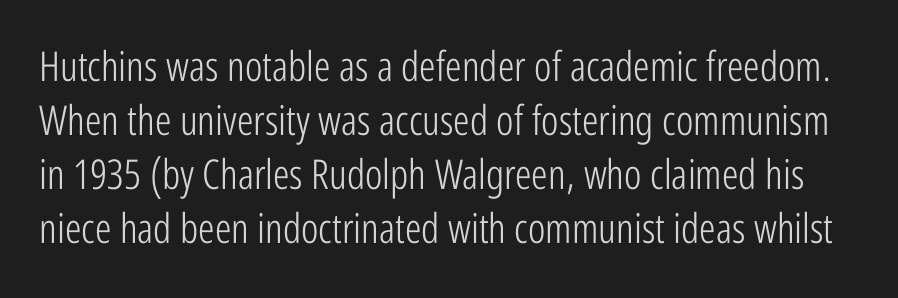
The vertical gap from one line to the next is medium. The rendering shows plain stroke endings on the letterforms — a sans-serif design. Is this a fixed-width face? No — the glyphs have proportional, varying widths. The zone under the glyphs is completely vacant. Upright lettering throughout.
